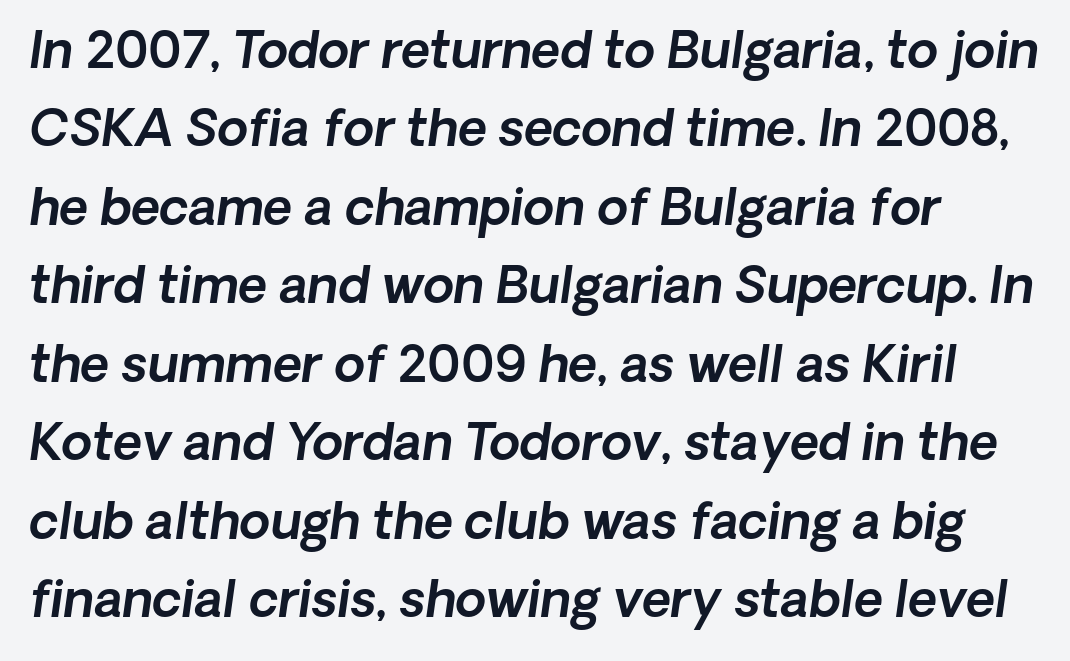
The image shows 50 px sans-serif type; set normal line spacing (1.57x), normal letter spacing, not underlined; a medium x-height.
